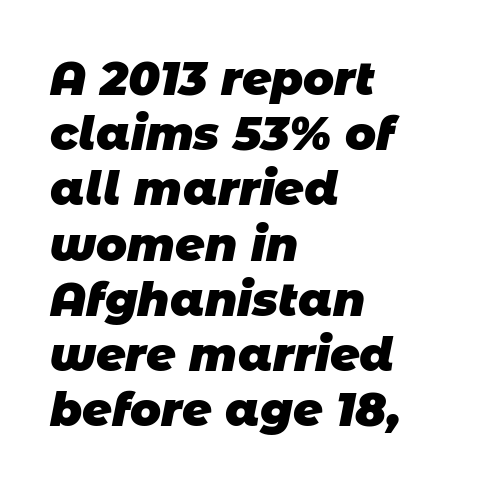
Q: Is the text bold? A: Yes.
Q: Is the typeface a serif or a sans-serif typeface? A: Sans-serif.
Q: Is the text underlined? A: No.
Q: How is the paragraph aligned? A: Left-aligned.
Q: Is the spacing between letters normal or unusually wide? A: Normal.
Q: Width (condensed, normal, or wide)? A: Normal.
Q: Stroke contrast? A: Low.
Q: x-height? A: Large.
Q: Monospaced? A: No.
